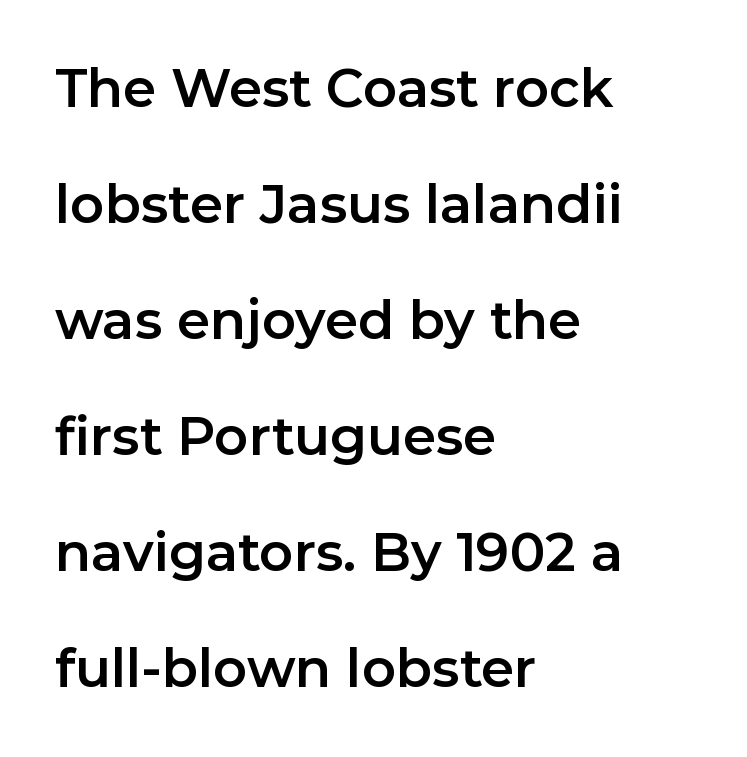
The image shows 53 px sans-serif type, upright; set left-aligned, loose line spacing (2.19x), normal letter spacing, not underlined; low stroke contrast and a medium x-height.
